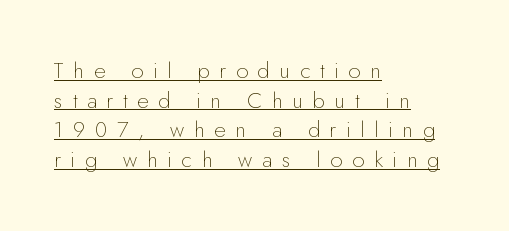
The image shows 22 px text type, upright; set left-aligned, normal line spacing (1.35x), unusually wide letter spacing (+0.44 em), underlined.
